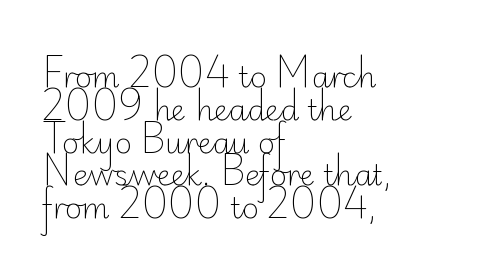
Q: Is the text bold? A: No.
Q: Is the text italic (slanted)? A: No, it is upright.
Q: Is the typeface a serif or a sans-serif typeface? A: Sans-serif.
Q: Is the text underlined? A: No.
Q: How is the paragraph aligned? A: Left-aligned.
Q: Is the spacing between letters normal or unusually wide? A: Normal.
Q: Is the spacing between lines tight, normal or loose? A: Tight.
Q: Width (condensed, normal, or wide)? A: Normal.
Q: Stroke contrast? A: Low.
Q: x-height? A: Small.
Q: Monospaced? A: No.
